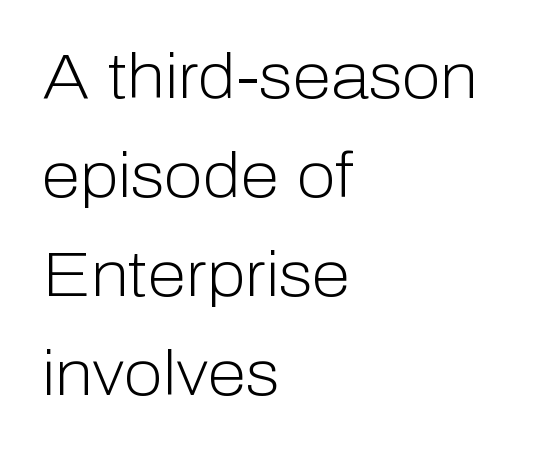
{"serif": "no", "italic": "no", "bold": "no", "weight": "light", "width": "normal", "stroke_contrast": "low", "x_height": "medium", "monospaced": "no", "underline": "no", "align": "left", "line_spacing": "normal", "line_spacing_ratio": 1.57, "letter_spacing": "normal", "letter_spacing_em": 0.0, "glyph_px": 63}
